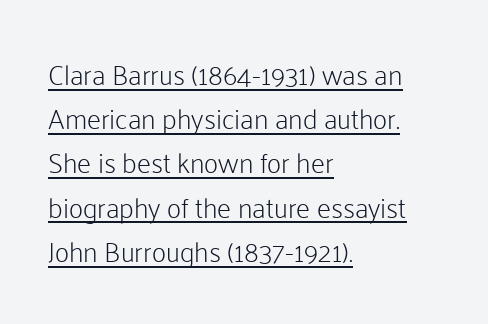
The letterforms sit at book weight or below. Each new line begins a customary step beneath the previous one. This rendering employs a face without finishing strokes, i.e., a sans-serif. Ordinary non-slanted type is in use.
